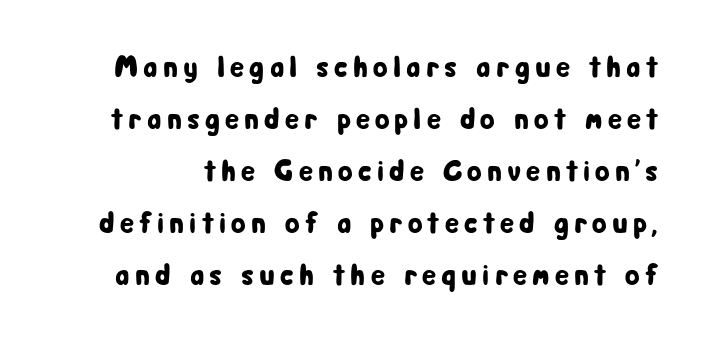
{"serif": "no", "italic": "no", "width": "condensed", "stroke_contrast": "low", "x_height": "medium", "monospaced": "no", "underline": "no", "line_spacing_ratio": 1.73, "glyph_px": 30}
